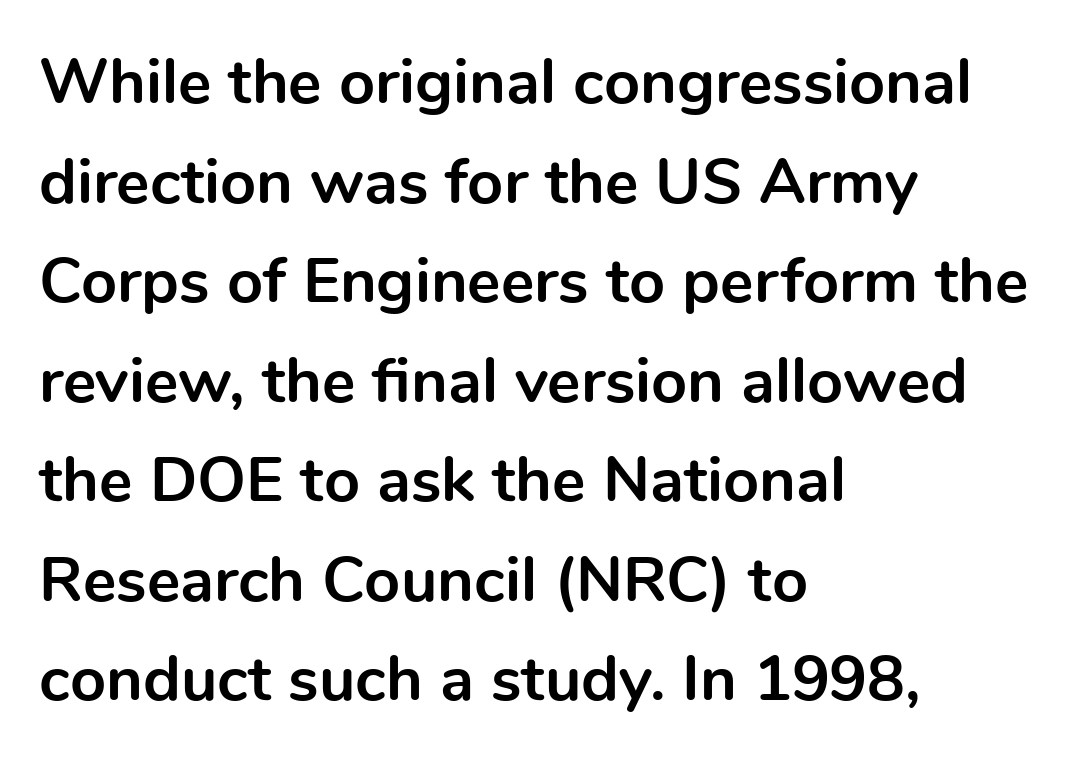
Q: Is the text bold? A: Yes.
Q: Is the text italic (slanted)? A: No, it is upright.
Q: Is the typeface a serif or a sans-serif typeface? A: Sans-serif.
Q: Is the text underlined? A: No.
Q: How is the paragraph aligned? A: Left-aligned.
Q: Is the spacing between letters normal or unusually wide? A: Normal.
Q: Is the spacing between lines tight, normal or loose? A: Normal.
Q: Width (condensed, normal, or wide)? A: Normal.
Q: x-height? A: Medium.
Q: Monospaced? A: No.
